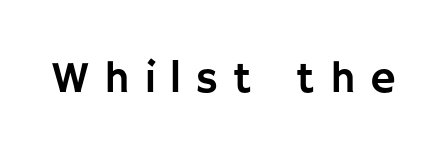
{"serif": "no", "italic": "no", "width": "normal", "stroke_contrast": "low", "x_height": "large", "monospaced": "no", "underline": "no", "letter_spacing": "wide", "letter_spacing_em": 0.34, "glyph_px": 44}
